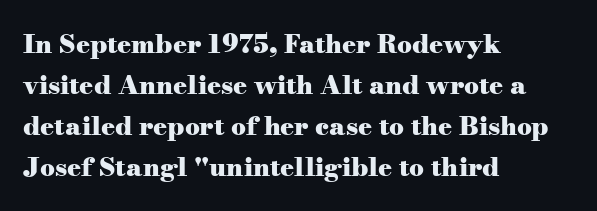
{"italic": "no", "bold": "yes", "underline": "no", "align": "left", "line_spacing": "normal", "line_spacing_ratio": 1.58, "letter_spacing": "normal", "letter_spacing_em": 0.0, "glyph_px": 26}
